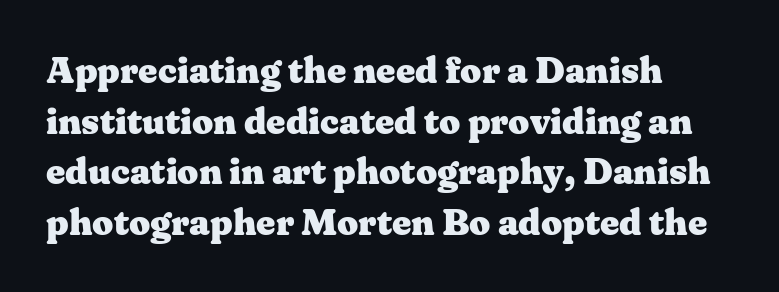
The rendering uses a bold face; every stroke is thick and dark. Looks like regular typesetting: each glyph gets only the width it needs. This is the regular roman posture of the typeface. The type family on display is of the serif kind. Anything drawn beneath the words? Only blank space. This rendering uses left alignment, leaving the right contour irregular.
